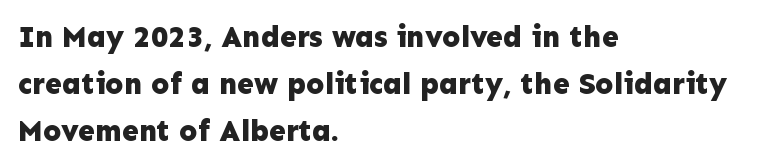
{"serif": "no", "italic": "no", "bold": "yes", "weight": "bold", "width": "normal", "stroke_contrast": "low", "x_height": "medium", "monospaced": "no", "underline": "no", "align": "left", "line_spacing": "normal", "line_spacing_ratio": 1.57, "letter_spacing": "normal", "letter_spacing_em": 0.0, "glyph_px": 30}
